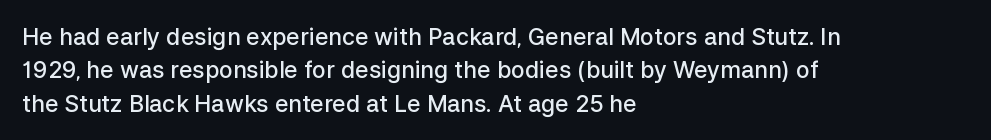
The image shows 23 px text type, upright; set left-aligned, normal line spacing (1.45x), normal letter spacing, not underlined.
